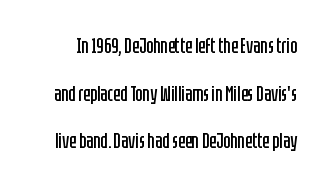
Q: Is the text bold? A: No.
Q: Is the text italic (slanted)? A: No, it is upright.
Q: Is the text underlined? A: No.
Q: Is the spacing between letters normal or unusually wide? A: Normal.
Q: Is the spacing between lines tight, normal or loose? A: Loose.
